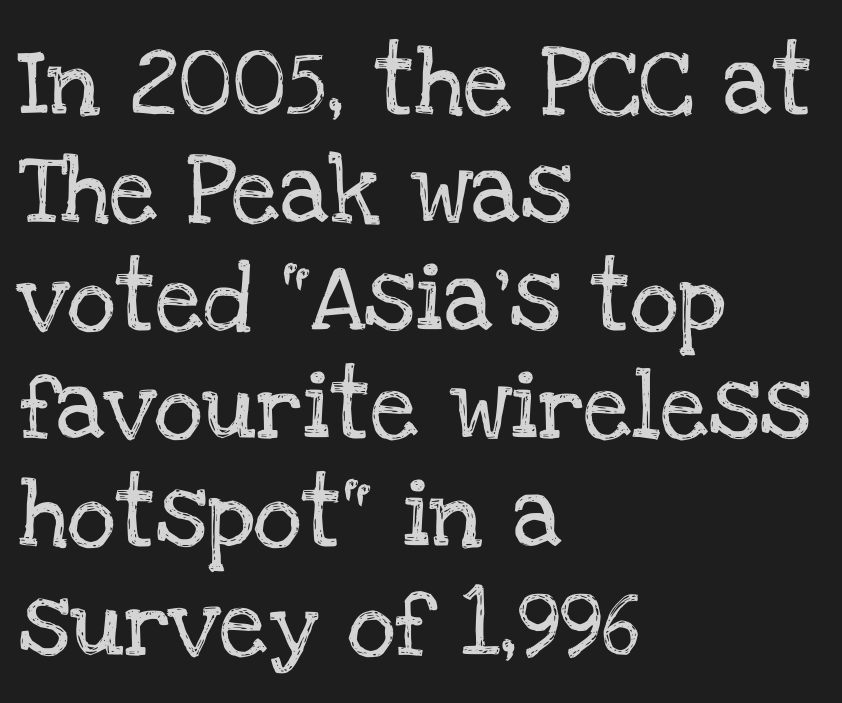
Q: Is the text italic (slanted)? A: No, it is upright.
Q: Is the typeface a serif or a sans-serif typeface? A: Serif.
Q: Is the text underlined? A: No.
Q: How is the paragraph aligned? A: Left-aligned.
Q: Is the spacing between letters normal or unusually wide? A: Normal.
Q: Is the spacing between lines tight, normal or loose? A: Normal.
Q: Width (condensed, normal, or wide)? A: Normal.
Q: Stroke contrast? A: Low.
Q: x-height? A: Large.
Q: Monospaced? A: No.
